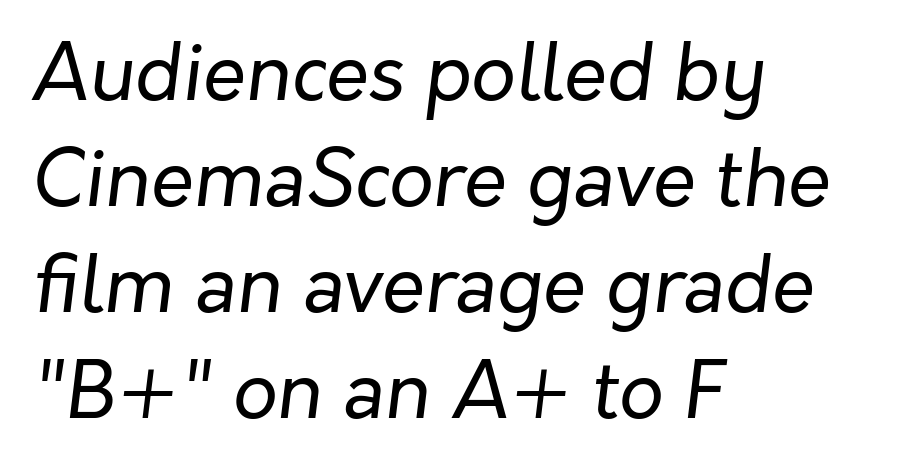
Compared with ordinary roman type, these characters are visibly tilted. No extra ink here — the face is not bold. This block has exactly the height ordinary leading produces. The gaps between neighbouring characters are ordinary and unremarkable.
